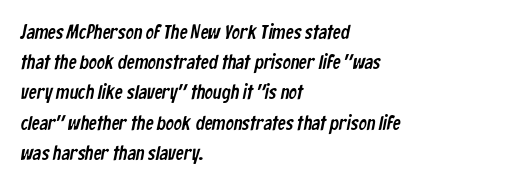
A student would call this left alignment; a typographer would say flush left, rag right. Evenly set lines give the paragraph a standard silhouette. Letters rest on an invisible, unmarked baseline. Between one letter and the next there's only the usual sliver of space.
